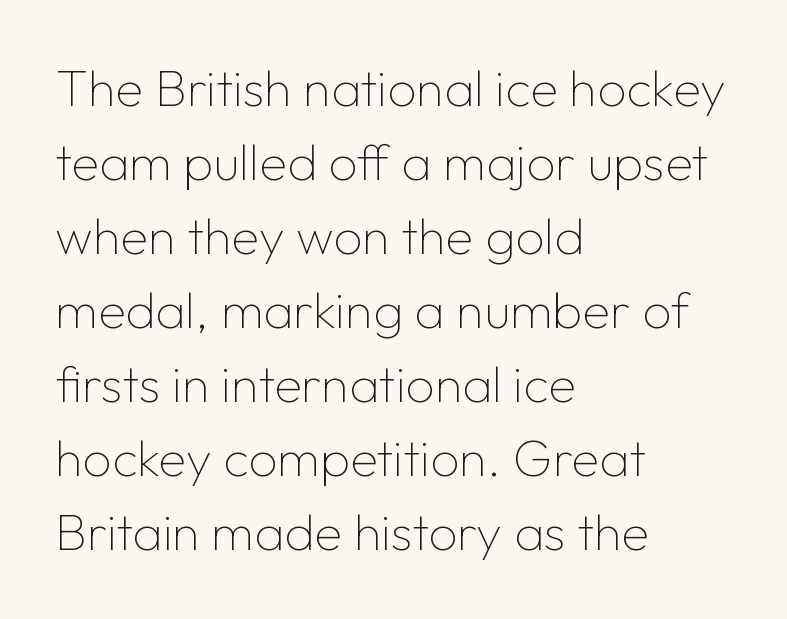
Q: Is the text bold? A: No.
Q: Is the text italic (slanted)? A: No, it is upright.
Q: Is the typeface a serif or a sans-serif typeface? A: Sans-serif.
Q: Is the text underlined? A: No.
Q: How is the paragraph aligned? A: Left-aligned.
Q: Is the spacing between letters normal or unusually wide? A: Normal.
Q: Is the spacing between lines tight, normal or loose? A: Normal.
Q: Width (condensed, normal, or wide)? A: Normal.
Q: Stroke contrast? A: Low.
Q: x-height? A: Medium.
Q: Monospaced? A: No.
